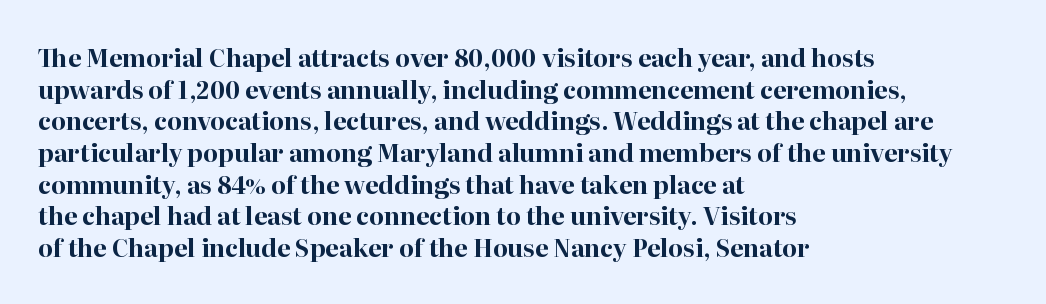
The image shows 24 px bold type, upright; set left-aligned, normal line spacing (1.32x), normal letter spacing, not underlined.
